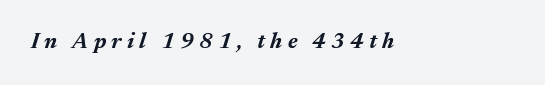
The image shows 22 px bold type, italic (leaning right); set unusually wide letter spacing (+0.24 em), not underlined.
